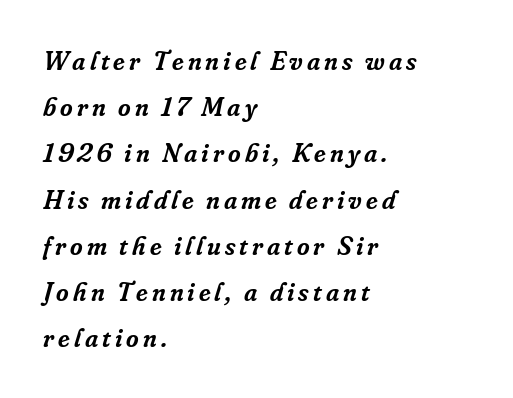
{"italic": "yes", "lean": "right", "slant_degrees": 16, "bold": "semi", "underline": "no", "align": "left", "line_spacing_ratio": 1.71, "glyph_px": 27}
